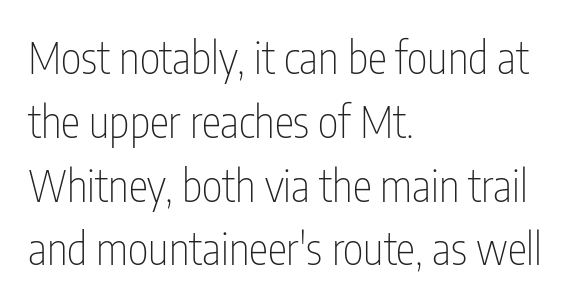
The image shows 44 px thin, condensed sans-serif type, upright; set left-aligned, normal line spacing (1.45x), normal letter spacing, not underlined; low stroke contrast and a medium x-height.
